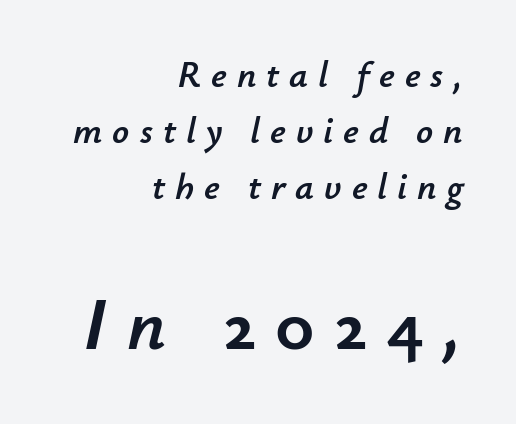
The image shows 74 px text type, italic (leaning right); set right-aligned, normal line spacing (1.52x), unusually wide letter spacing (+0.27 em), not underlined; the second (bottom) block is 2.0x larger; low stroke contrast and a small x-height.
